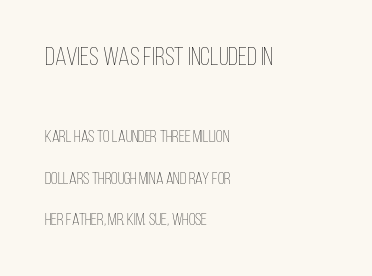
{"italic": "no", "bold": "no", "underline": "no", "align": "left", "line_spacing": "loose", "line_spacing_ratio": 2.44, "letter_spacing": "normal", "letter_spacing_em": 0.0, "larger_block": "first", "size_ratio": 1.53, "glyph_px": 26}
